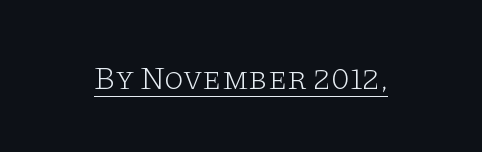
Q: Is the text bold? A: No.
Q: Is the text italic (slanted)? A: No, it is upright.
Q: Is the typeface a serif or a sans-serif typeface? A: Serif.
Q: Is the text underlined? A: Yes.
Q: Is the spacing between letters normal or unusually wide? A: Normal.
Q: Width (condensed, normal, or wide)? A: Wide.
Q: Stroke contrast? A: Low.
Q: x-height? A: Large.
Q: Monospaced? A: No.
